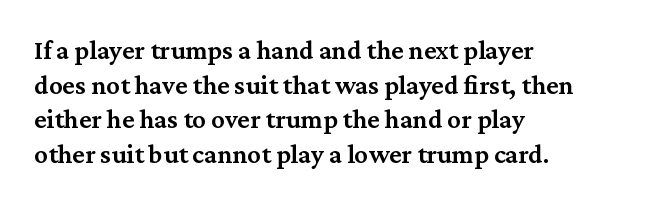
The image shows 27 px text type, upright; set left-aligned, normal line spacing (1.28x), normal letter spacing, not underlined.
